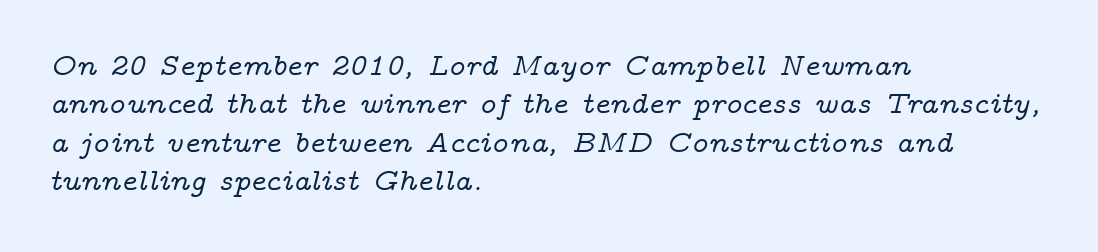
Q: Is the text italic (slanted)? A: Yes, it leans right by about 14 degrees.
Q: Is the typeface a serif or a sans-serif typeface? A: Serif.
Q: Is the text underlined? A: No.
Q: How is the paragraph aligned? A: Left-aligned.
Q: Is the spacing between letters normal or unusually wide? A: Normal.
Q: Is the spacing between lines tight, normal or loose? A: Normal.
Q: Width (condensed, normal, or wide)? A: Wide.
Q: Stroke contrast? A: Low.
Q: x-height? A: Medium.
Q: Monospaced? A: No.
